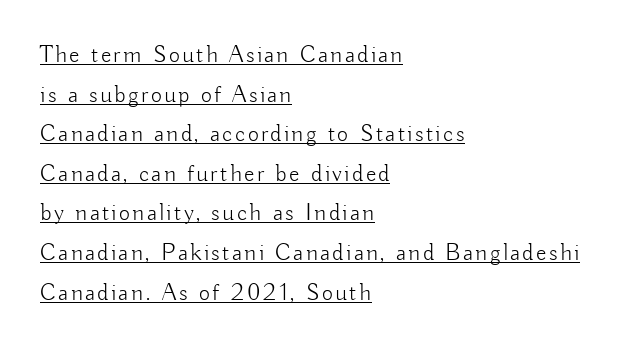
Notice how descenders clear the ascenders below comfortably — that's standard leading. When letters stand straight like this, we call the style roman or upright. The words here are underlined. A classic flush-left, rag-right setting is used for this passage. Unbolded letterforms with no extra heft.
